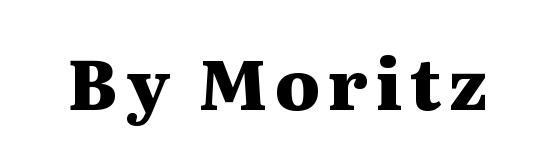
{"serif": "yes", "italic": "no", "bold": "yes", "weight": "heavy", "width": "wide", "stroke_contrast": "medium", "x_height": "medium", "monospaced": "no", "underline": "no", "glyph_px": 70}
